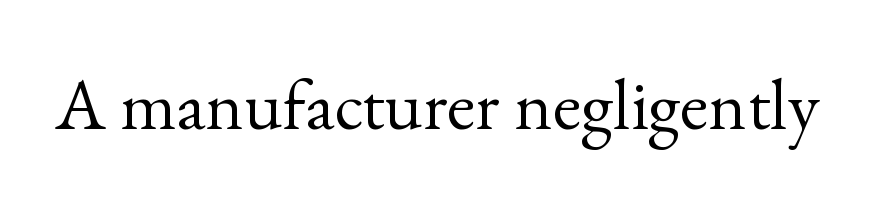
{"serif": "yes", "italic": "no", "bold": "no", "weight": "regular", "width": "normal", "x_height": "small", "monospaced": "no", "underline": "no", "letter_spacing": "normal", "letter_spacing_em": 0.0, "glyph_px": 73}
